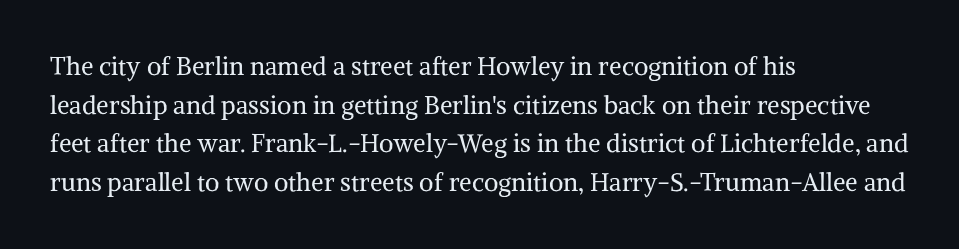
{"italic": "no", "bold": "no", "underline": "no", "align": "left", "line_spacing": "normal", "line_spacing_ratio": 1.55, "letter_spacing": "normal", "letter_spacing_em": 0.0, "glyph_px": 25}
